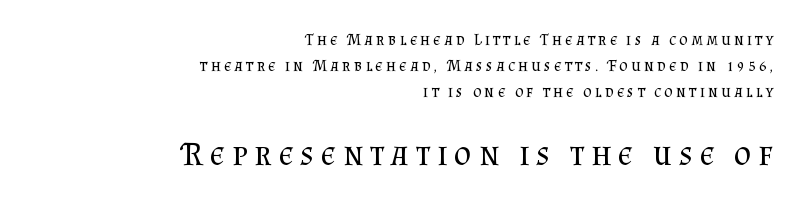
Bold? No — there's no thickening of the strokes. Type style note: has serifs. Decoration check: the copy has no underline. Where is the straight margin? On the right. A student would notice the bottom passage is typeset larger than what precedes it.
